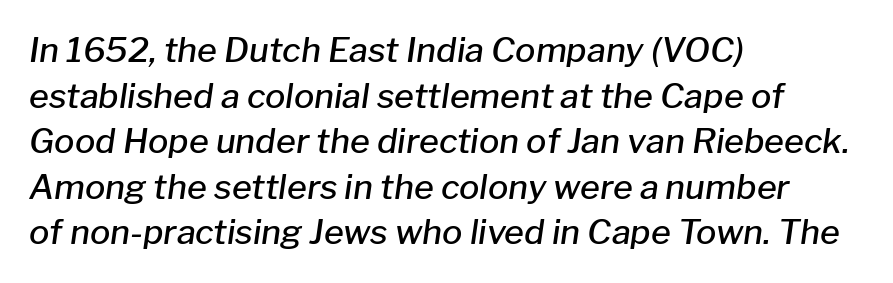
Q: Is the text bold? A: Semi-bold.
Q: Is the text italic (slanted)? A: Yes, it leans right by about 8 degrees.
Q: Is the text underlined? A: No.
Q: How is the paragraph aligned? A: Left-aligned.
Q: Is the spacing between letters normal or unusually wide? A: Normal.
Q: Is the spacing between lines tight, normal or loose? A: Normal.
Q: Width (condensed, normal, or wide)? A: Normal.
Q: Stroke contrast? A: Low.
Q: x-height? A: Medium.
Q: Monospaced? A: No.
